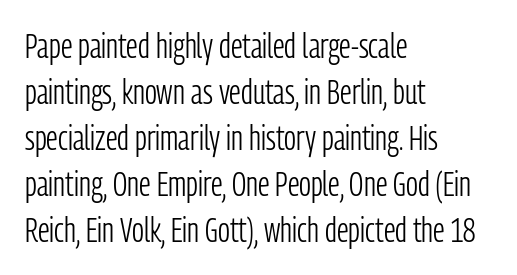
Q: Is the text bold? A: No.
Q: Is the text italic (slanted)? A: No, it is upright.
Q: Is the typeface a serif or a sans-serif typeface? A: Sans-serif.
Q: Is the text underlined? A: No.
Q: How is the paragraph aligned? A: Left-aligned.
Q: Is the spacing between letters normal or unusually wide? A: Normal.
Q: Is the spacing between lines tight, normal or loose? A: Normal.
Q: Width (condensed, normal, or wide)? A: Condensed.
Q: Stroke contrast? A: Low.
Q: x-height? A: Medium.
Q: Monospaced? A: No.
